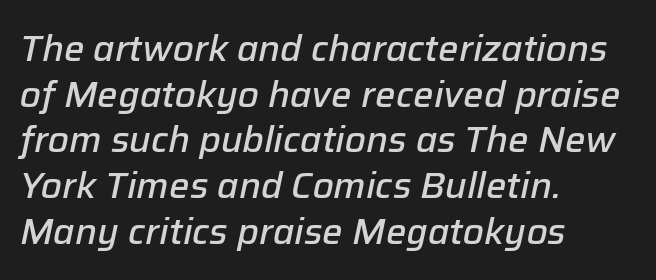
The image shows 36 px semibold type, italic (leaning right); set left-aligned, normal line spacing (1.27x), normal letter spacing, not underlined; low stroke contrast and a medium x-height.
